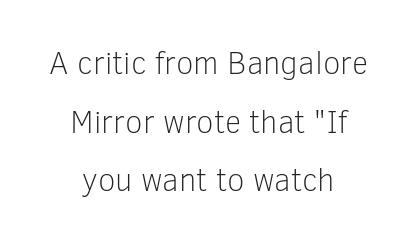
Check where the strokes stop: nothing finishes them off — pure sans. These lines stack symmetrically, like a column narrowing and widening about its center. This rendering leaves character spacing at its baseline value. Posture: straight, roman, zero tilt.
